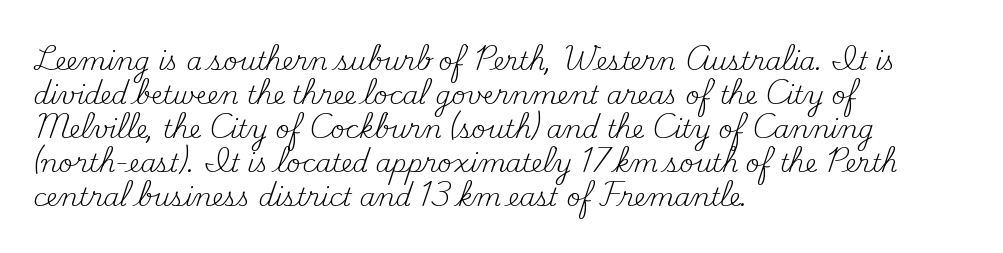
{"bold": "no", "underline": "no", "align": "left", "line_spacing": "normal", "line_spacing_ratio": 1.36, "letter_spacing": "normal", "letter_spacing_em": 0.0, "glyph_px": 25}
